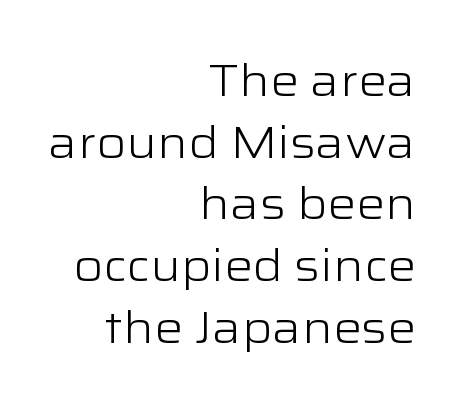
{"serif": "no", "italic": "no", "bold": "no", "weight": "light", "width": "wide", "stroke_contrast": "low", "x_height": "medium", "monospaced": "no", "underline": "no", "align": "right", "line_spacing": "normal", "line_spacing_ratio": 1.37, "letter_spacing": "normal", "letter_spacing_em": 0.0, "glyph_px": 45}
